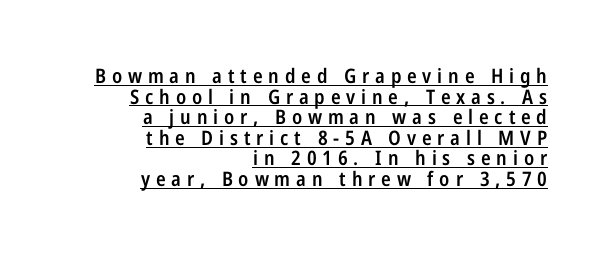
Q: Is the text bold? A: Semi-bold.
Q: Is the text italic (slanted)? A: No, it is upright.
Q: Is the text underlined? A: Yes.
Q: How is the paragraph aligned? A: Right-aligned.
Q: Is the spacing between letters normal or unusually wide? A: Unusually wide.
Q: Is the spacing between lines tight, normal or loose? A: Tight.
